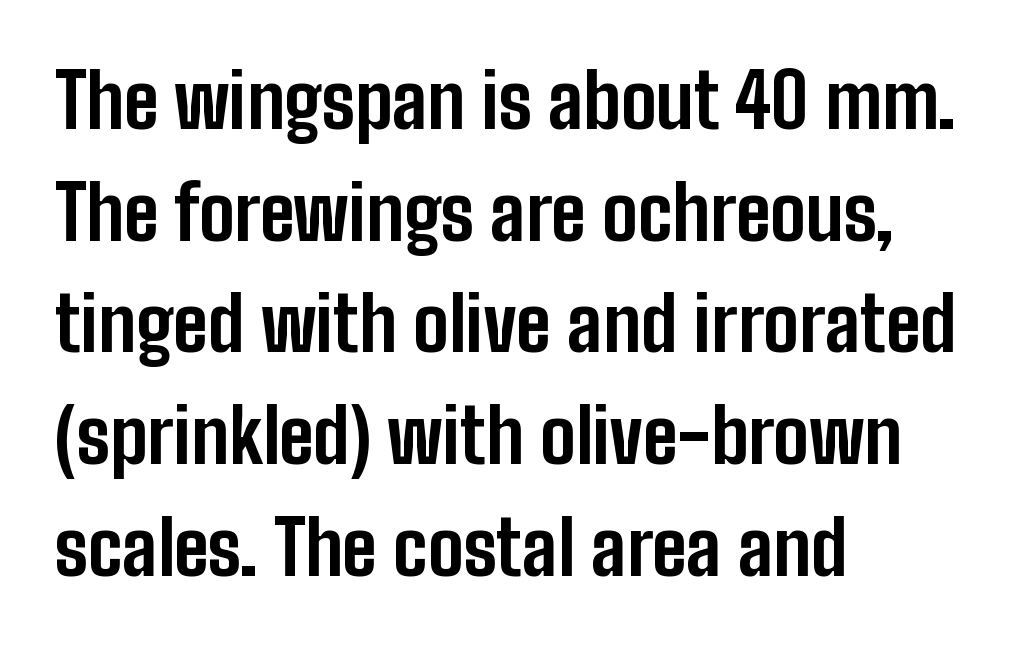
Strokes here are thick enough to call this a true bold. The rendering keeps characters at their native spacing. Bare-footed words on every line. Do the characters align in a grid? No, the font is proportional. Posture: straight, roman, zero tilt. Letterform terminals end flat and unadorned throughout the passage.
